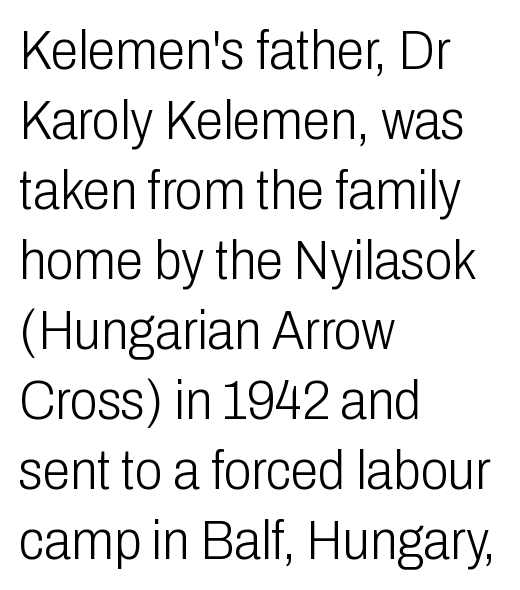
Q: Is the text bold? A: No.
Q: Is the text italic (slanted)? A: No, it is upright.
Q: Is the typeface a serif or a sans-serif typeface? A: Sans-serif.
Q: Is the text underlined? A: No.
Q: How is the paragraph aligned? A: Left-aligned.
Q: Is the spacing between letters normal or unusually wide? A: Normal.
Q: Is the spacing between lines tight, normal or loose? A: Normal.
Q: Width (condensed, normal, or wide)? A: Condensed.
Q: Stroke contrast? A: Low.
Q: x-height? A: Medium.
Q: Monospaced? A: No.
